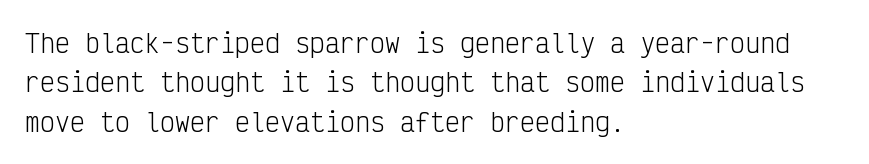
{"italic": "no", "bold": "no", "underline": "no", "align": "left", "line_spacing": "normal", "line_spacing_ratio": 1.58, "letter_spacing": "normal", "letter_spacing_em": 0.0, "glyph_px": 25}
